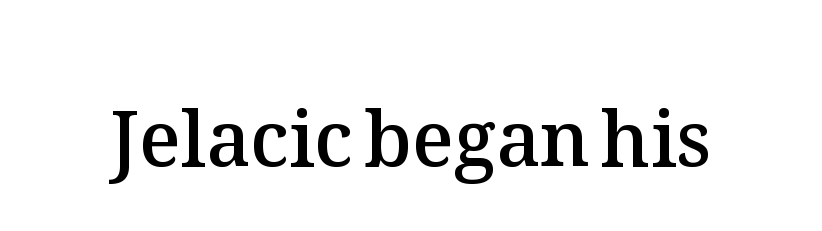
The image shows 77 px semibold type, upright; set normal letter spacing, not underlined; medium stroke contrast and a medium x-height.
